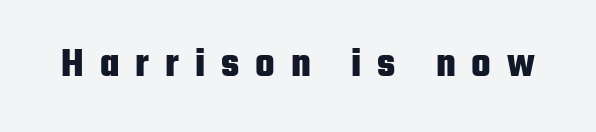
Words float on clear page, feet unadorned. You could not count columns in this text — the font is proportionally spaced. Strokes here are thick enough to call this a true bold. Quick note: not italic, upright.
